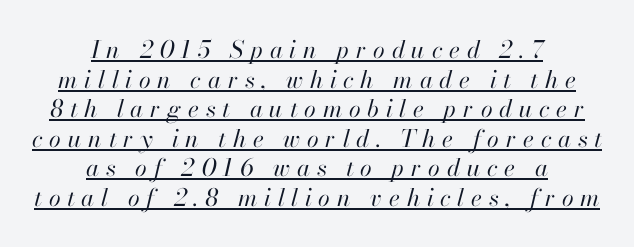
The image shows 24 px text type, italic (leaning right); set centered, line spacing 1.23x, unusually wide letter spacing (+0.28 em), underlined.
